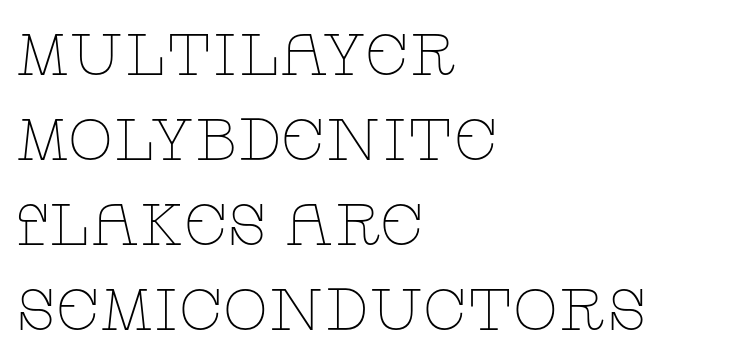
Q: Is the text bold? A: No.
Q: Is the text italic (slanted)? A: No, it is upright.
Q: Is the typeface a serif or a sans-serif typeface? A: Serif.
Q: Is the text underlined? A: No.
Q: How is the paragraph aligned? A: Left-aligned.
Q: Is the spacing between letters normal or unusually wide? A: Normal.
Q: Is the spacing between lines tight, normal or loose? A: Normal.
Q: Width (condensed, normal, or wide)? A: Wide.
Q: Stroke contrast? A: Low.
Q: x-height? A: Large.
Q: Monospaced? A: No.
